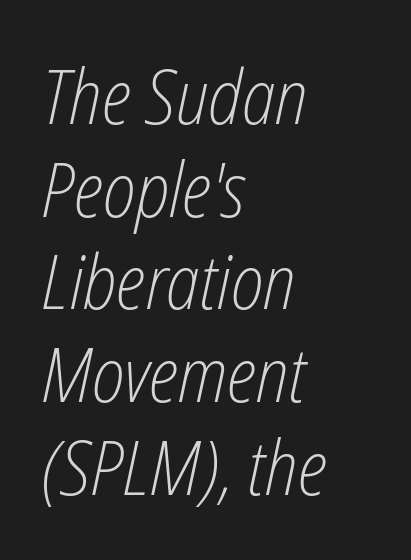
Any mark beneath the type? The region is blank. Note the varied advance widths — an 'i' is clearly narrower than an 'm'. What stands out about the letter spacing? Nothing — it is the standard amount. Quick note: italic. If you drew a ruler down the left edge, every line would touch it. Weight: not bold — regular or lighter.
